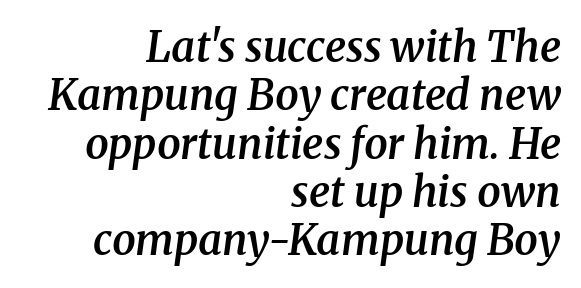
Q: Is the text bold? A: Semi-bold.
Q: Is the text italic (slanted)? A: Yes, it leans right by about 8 degrees.
Q: Is the typeface a serif or a sans-serif typeface? A: Serif.
Q: Is the text underlined? A: No.
Q: How is the paragraph aligned? A: Right-aligned.
Q: Is the spacing between letters normal or unusually wide? A: Normal.
Q: Is the spacing between lines tight, normal or loose? A: Tight.
Q: Width (condensed, normal, or wide)? A: Normal.
Q: Stroke contrast? A: Medium.
Q: x-height? A: Medium.
Q: Monospaced? A: No.
